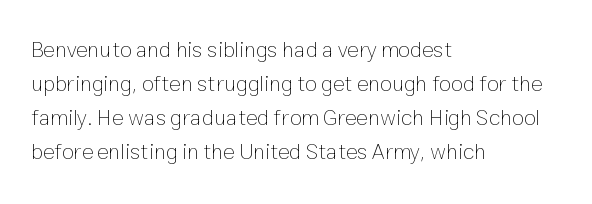
Caption: multi-line text, flush left, ragged right. Rendered with straight, roman letterforms. Beneath every word, the page is bare. Weight: not bold — regular or lighter. Nobody touched the tracking dial on this one. Vertically, the passage feels balanced, rows spaced as you'd expect.
